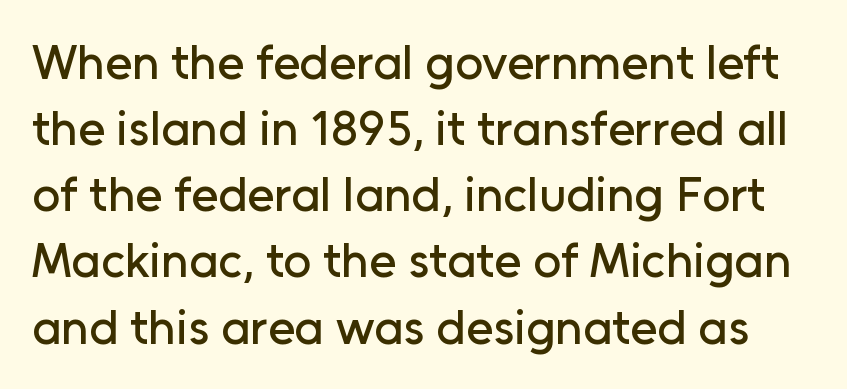
I'd call this a sans setting — the letters go barefoot. The passage shown is typed in a proportional face where columns would drift. Tracking here is standard; glyphs follow each other at the usual distance. What's the leading like? Ordinary, nothing unusual.
